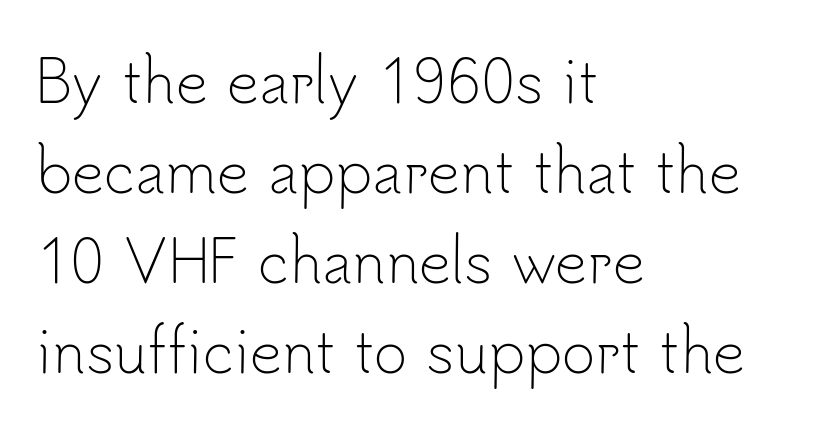
Q: Is the text bold? A: No.
Q: Is the text italic (slanted)? A: No, it is upright.
Q: Is the typeface a serif or a sans-serif typeface? A: Sans-serif.
Q: Is the text underlined? A: No.
Q: How is the paragraph aligned? A: Left-aligned.
Q: Is the spacing between letters normal or unusually wide? A: Normal.
Q: Is the spacing between lines tight, normal or loose? A: Normal.
Q: Width (condensed, normal, or wide)? A: Normal.
Q: Stroke contrast? A: Low.
Q: x-height? A: Small.
Q: Monospaced? A: No.
